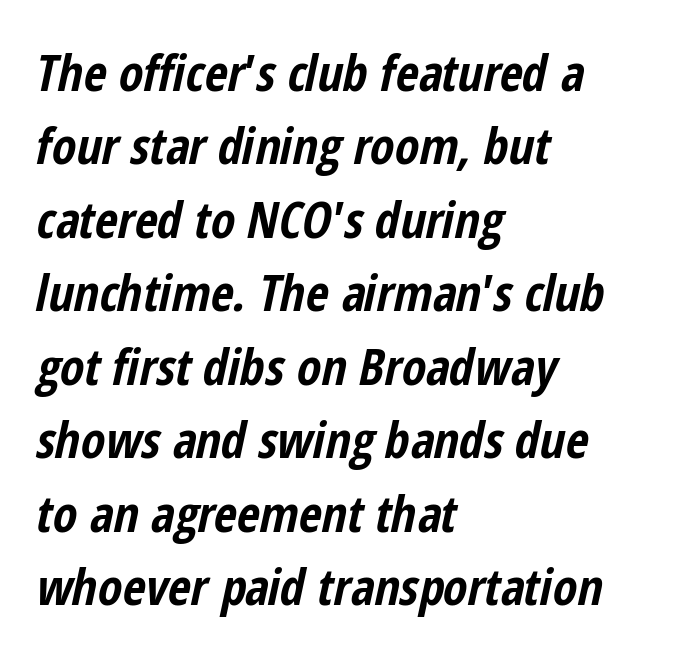
The words here are not underlined. The rows are spaced the way most documents space them. Chunky letters — that's bold for sure. Does the lettering tilt? It does — this is italic. Letter spacing: default.
